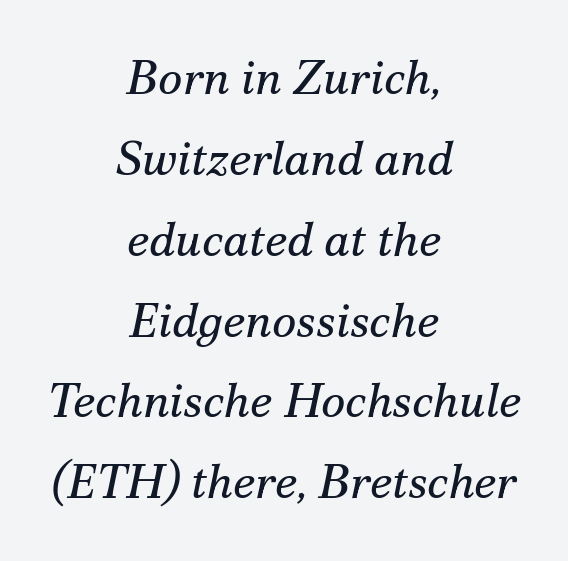
{"serif": "yes", "italic": "yes", "lean": "right", "slant_degrees": 12, "bold": "no", "weight": "regular", "width": "normal", "stroke_contrast": "medium", "x_height": "small", "monospaced": "no", "underline": "no", "align": "center", "line_spacing_ratio": 1.72, "letter_spacing": "normal", "letter_spacing_em": 0.0, "glyph_px": 47}
